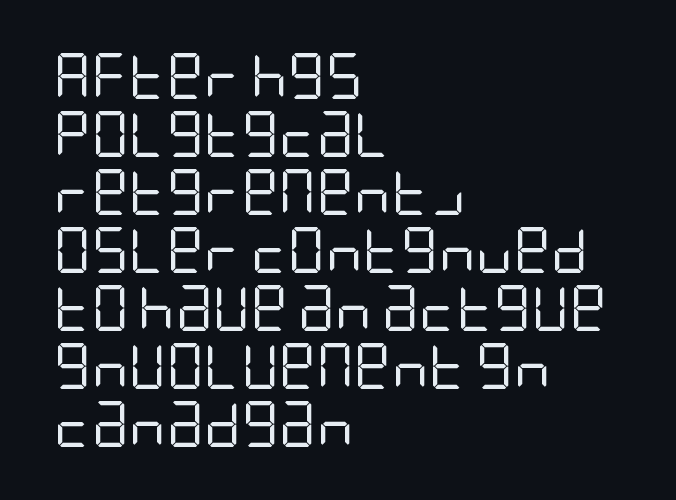
The image shows 46 px regular-weight, condensed sans-serif type, upright; set left-aligned, normal line spacing (1.26x), normal letter spacing, not underlined; low stroke contrast and a large x-height.
